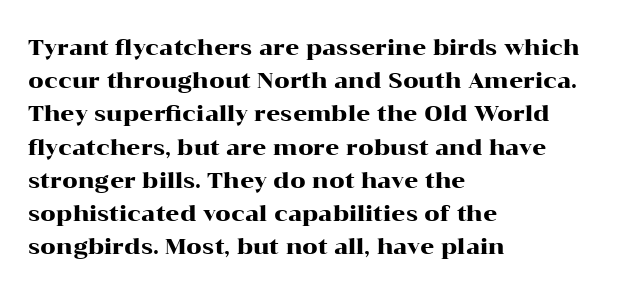
Q: Is the text italic (slanted)? A: No, it is upright.
Q: Is the text underlined? A: No.
Q: How is the paragraph aligned? A: Left-aligned.
Q: Is the spacing between letters normal or unusually wide? A: Normal.
Q: Is the spacing between lines tight, normal or loose? A: Normal.
